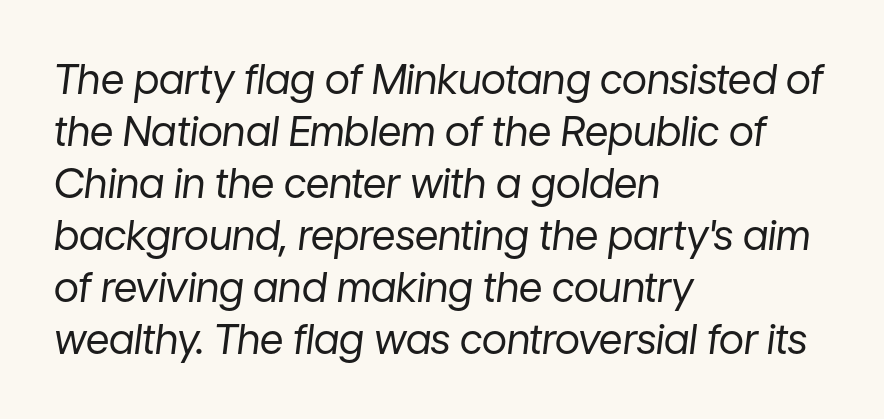
Q: Is the text bold? A: No.
Q: Is the text italic (slanted)? A: Yes, it leans right by about 7 degrees.
Q: Is the text underlined? A: No.
Q: How is the paragraph aligned? A: Left-aligned.
Q: Is the spacing between letters normal or unusually wide? A: Normal.
Q: Is the spacing between lines tight, normal or loose? A: Normal.
Q: Width (condensed, normal, or wide)? A: Normal.
Q: Stroke contrast? A: Low.
Q: x-height? A: Medium.
Q: Monospaced? A: No.
